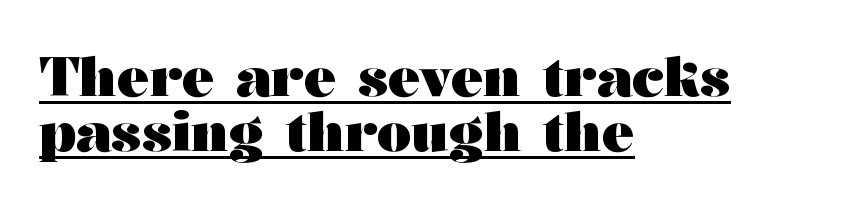
The image shows 54 px heavy, wide serif type, upright; set left-aligned, tight line spacing (1.01x), normal letter spacing, underlined; medium stroke contrast and a medium x-height.
